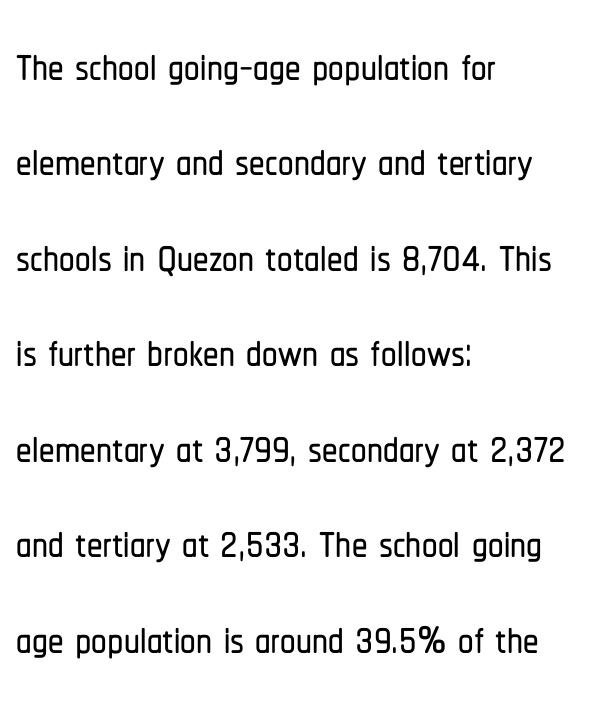
Q: Is the text italic (slanted)? A: No, it is upright.
Q: Is the typeface a serif or a sans-serif typeface? A: Sans-serif.
Q: Is the text underlined? A: No.
Q: How is the paragraph aligned? A: Left-aligned.
Q: Is the spacing between letters normal or unusually wide? A: Normal.
Q: Is the spacing between lines tight, normal or loose? A: Normal.
Q: Width (condensed, normal, or wide)? A: Condensed.
Q: Stroke contrast? A: Low.
Q: x-height? A: Medium.
Q: Monospaced? A: No.
